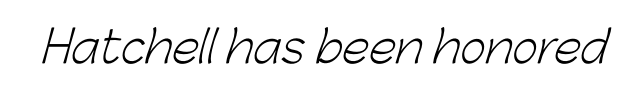
Q: Is the text bold? A: No.
Q: Is the typeface a serif or a sans-serif typeface? A: Sans-serif.
Q: Is the text underlined? A: No.
Q: Is the spacing between letters normal or unusually wide? A: Normal.
Q: Width (condensed, normal, or wide)? A: Normal.
Q: Stroke contrast? A: Low.
Q: x-height? A: Medium.
Q: Monospaced? A: No.
